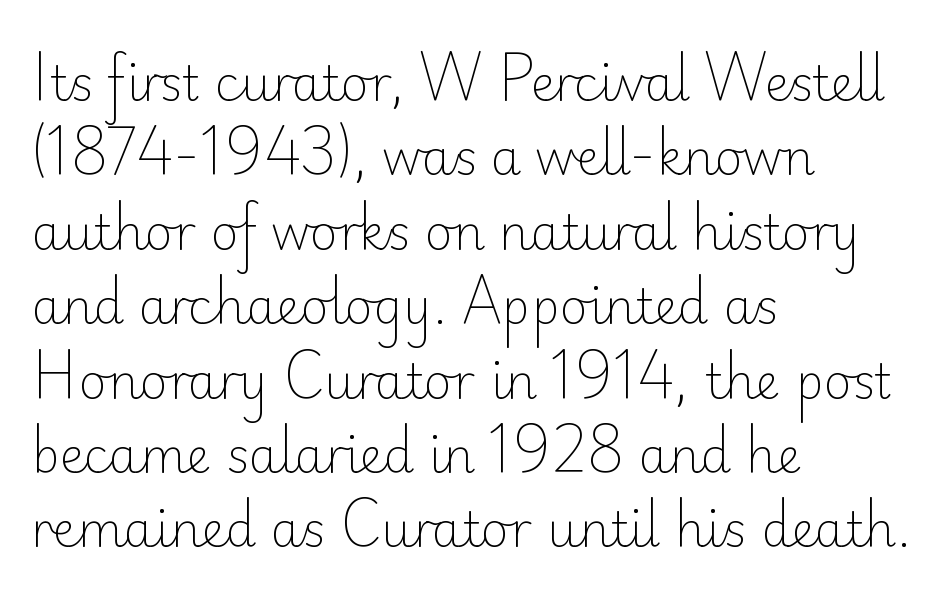
{"serif": "no", "italic": "no", "bold": "no", "weight": "light", "width": "normal", "stroke_contrast": "low", "x_height": "small", "monospaced": "no", "underline": "no", "align": "left", "line_spacing": "normal", "line_spacing_ratio": 1.55, "letter_spacing": "normal", "letter_spacing_em": 0.0, "glyph_px": 48}
